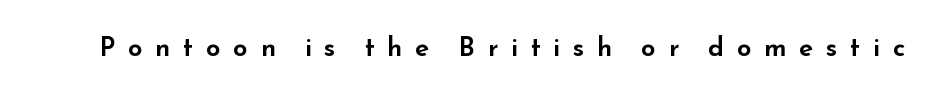
Nobody drew a line under any word here. The line texture is sparse and dotted thanks to wide tracking. The lettering holds an erect, upright posture throughout.
